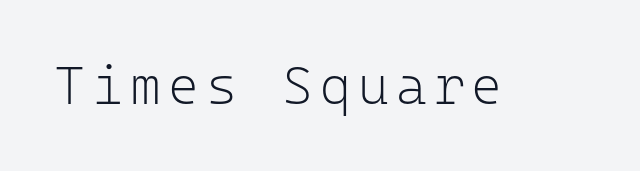
Q: Is the text bold? A: No.
Q: Is the text italic (slanted)? A: No, it is upright.
Q: Is the typeface a serif or a sans-serif typeface? A: Sans-serif.
Q: Is the text underlined? A: No.
Q: Width (condensed, normal, or wide)? A: Normal.
Q: Stroke contrast? A: Low.
Q: x-height? A: Medium.
Q: Monospaced? A: Yes.
